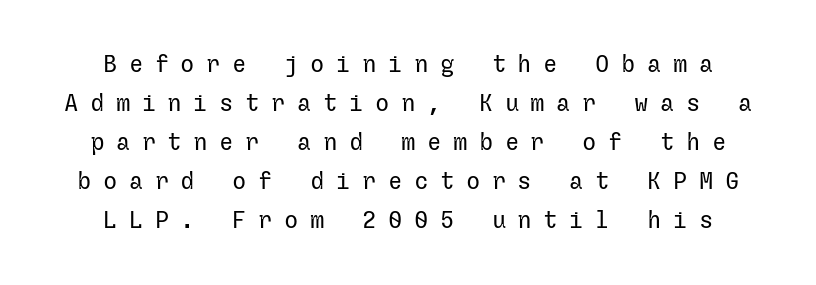
Q: Is the text bold? A: No.
Q: Is the text italic (slanted)? A: No, it is upright.
Q: Is the text underlined? A: No.
Q: Is the spacing between letters normal or unusually wide? A: Unusually wide.
Q: Is the spacing between lines tight, normal or loose? A: Normal.
